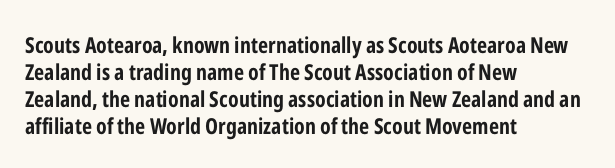
The image shows 22 px bold type, upright; set left-aligned, line spacing 1.23x, normal letter spacing, not underlined.
